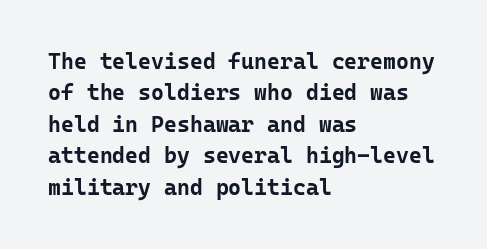
{"italic": "no", "bold": "yes", "underline": "no", "align": "left", "line_spacing": "normal", "line_spacing_ratio": 1.43, "letter_spacing": "normal", "letter_spacing_em": 0.0, "glyph_px": 22}
